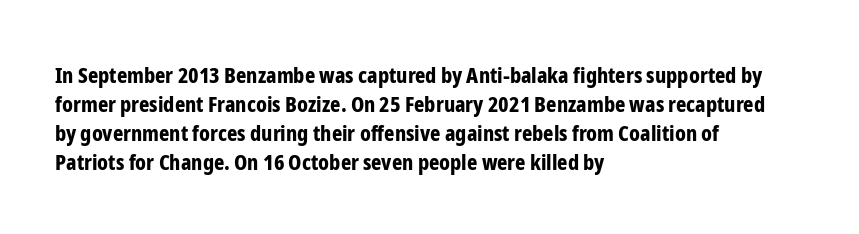
{"italic": "no", "bold": "yes", "underline": "no", "align": "left", "line_spacing": "normal", "line_spacing_ratio": 1.32, "letter_spacing": "normal", "letter_spacing_em": 0.0, "glyph_px": 22}
